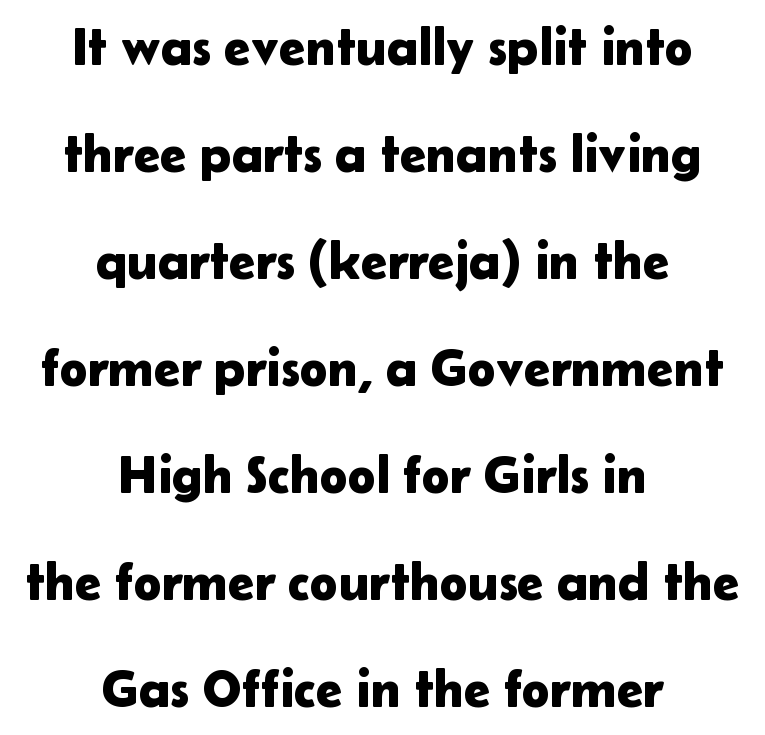
Q: Is the text italic (slanted)? A: No, it is upright.
Q: Is the typeface a serif or a sans-serif typeface? A: Sans-serif.
Q: Is the text underlined? A: No.
Q: How is the paragraph aligned? A: Centered.
Q: Is the spacing between letters normal or unusually wide? A: Normal.
Q: Is the spacing between lines tight, normal or loose? A: Loose.
Q: Width (condensed, normal, or wide)? A: Normal.
Q: Stroke contrast? A: Low.
Q: x-height? A: Medium.
Q: Monospaced? A: No.
